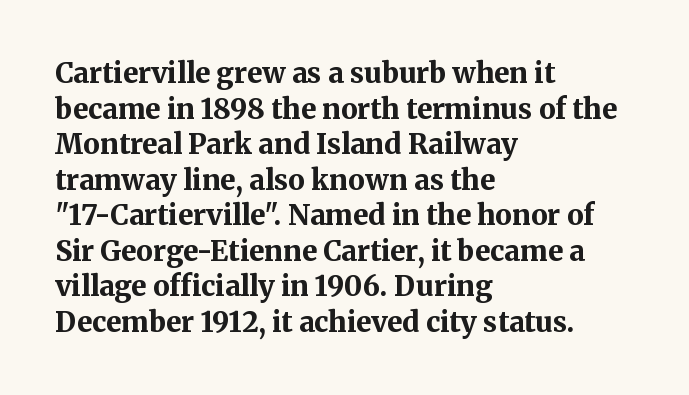
Q: Is the text bold? A: Yes.
Q: Is the text italic (slanted)? A: No, it is upright.
Q: Is the typeface a serif or a sans-serif typeface? A: Serif.
Q: Is the text underlined? A: No.
Q: How is the paragraph aligned? A: Left-aligned.
Q: Is the spacing between letters normal or unusually wide? A: Normal.
Q: Is the spacing between lines tight, normal or loose? A: Normal.
Q: Width (condensed, normal, or wide)? A: Normal.
Q: Stroke contrast? A: Medium.
Q: x-height? A: Medium.
Q: Monospaced? A: No.
